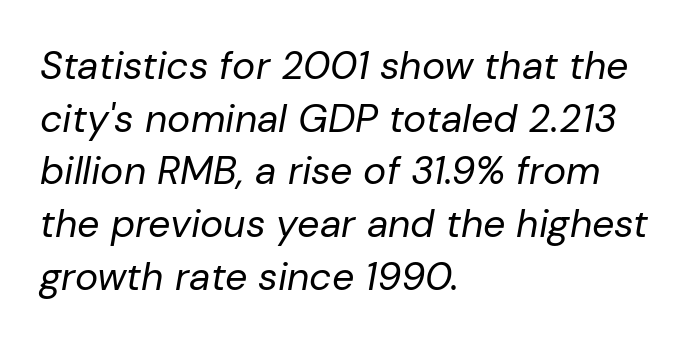
A quiet, ordinary-to-light weight characterises the typeface. The area under the type is left untouched. You could call the tracking neutral — neither tight nor loose. Quick note: italic. The space between consecutive lines is moderate. Left-aligned paragraph, ragged on the right.
